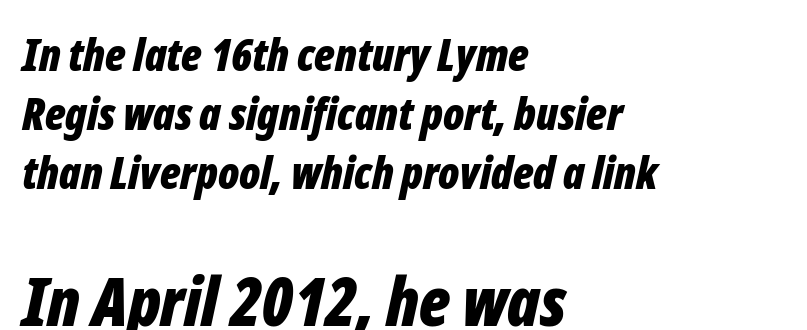
The image shows 68 px bold, condensed type, italic (leaning right); set left-aligned, normal line spacing (1.31x), normal letter spacing, not underlined; the second (bottom) block is 1.51x larger; low stroke contrast and a medium x-height.
